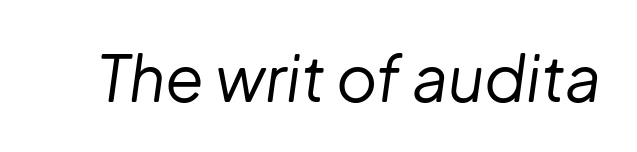
The image shows 63 px regular-weight type, italic (leaning right); set normal letter spacing, not underlined; low stroke contrast and a medium x-height.
